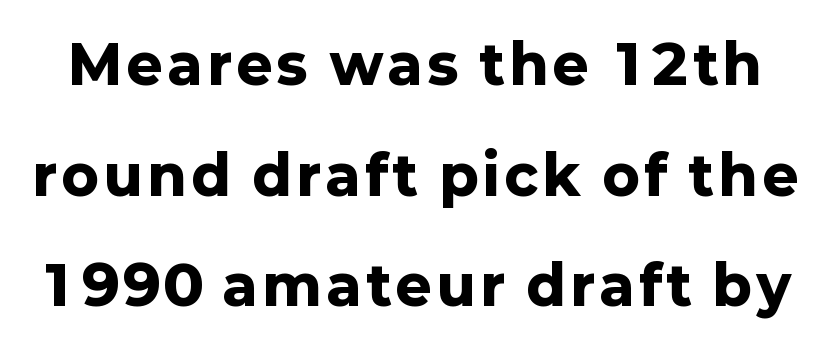
Ordinary non-slanted type is in use. The rendering uses a large line-height, opening up the rows. The rendering uses a bold face; every stroke is thick and dark. The type family on display is of the sans-serif kind. The foot of each line stays bare and open.
